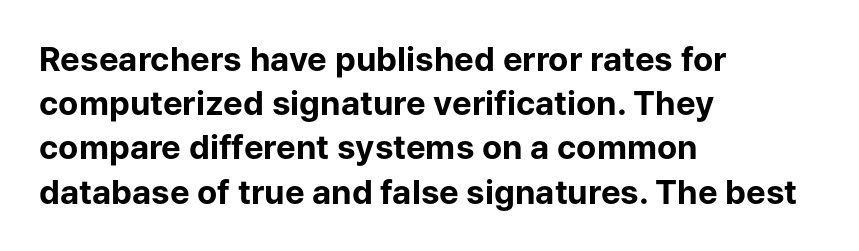
A dark, heavy texture on the line: the type is bold. Do the characters align in a grid? No, the font is proportional. Characters follow at the spacing the type designer built in. The type sits square on the baseline with zero lean. Clear beneath every line of the passage. The rendering anchors every line to the left-hand side.
